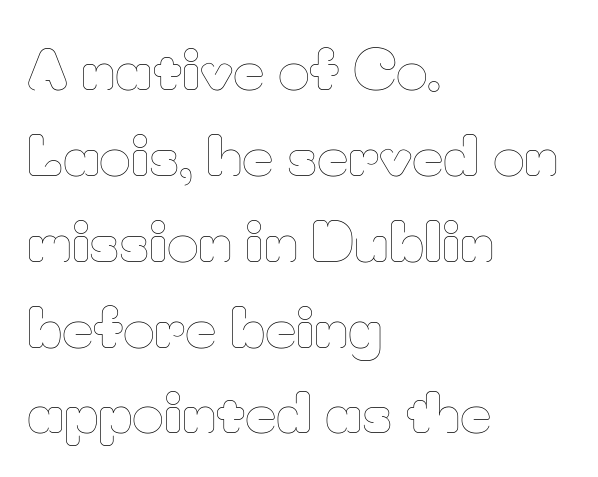
Q: Is the text bold? A: No.
Q: Is the text italic (slanted)? A: No, it is upright.
Q: Is the text underlined? A: No.
Q: How is the paragraph aligned? A: Left-aligned.
Q: Is the spacing between letters normal or unusually wide? A: Normal.
Q: Is the spacing between lines tight, normal or loose? A: Normal.
Q: Width (condensed, normal, or wide)? A: Normal.
Q: Stroke contrast? A: Low.
Q: x-height? A: Small.
Q: Monospaced? A: No.
